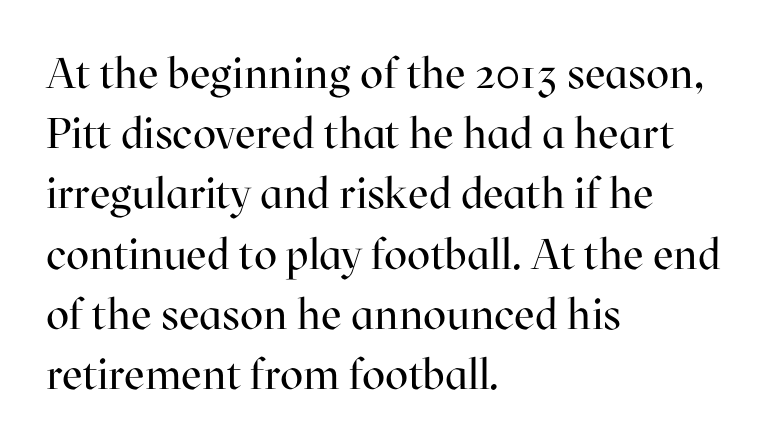
Nothing unusual about the tracking: characters are spaced as the font intends. Compared with typical paragraphs, the rows here are spaced about the same. Character widths vary here, with narrow letters taking less room than wide ones. The lines in this sample share a left origin and differ only in where they stop. Are there feet on the stems? There are — it's a serif. These glyphs show unthickened strokes, regular width or finer.
